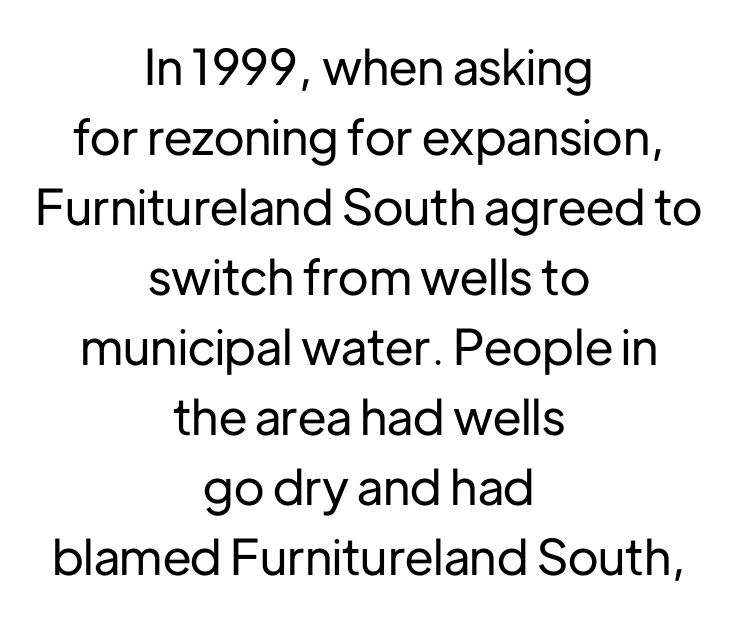
The image shows 49 px sans-serif type, upright; set centered, normal line spacing (1.43x), normal letter spacing, not underlined; low stroke contrast and a medium x-height.
